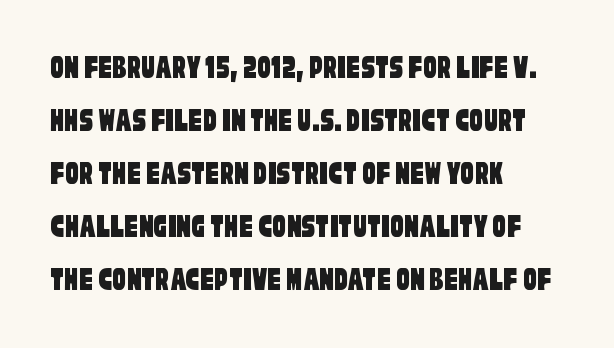
{"serif": "no", "width": "condensed", "stroke_contrast": "low", "x_height": "large", "monospaced": "no", "underline": "no", "align": "left", "line_spacing": "normal", "line_spacing_ratio": 1.56, "letter_spacing": "normal", "letter_spacing_em": 0.0, "glyph_px": 34}
